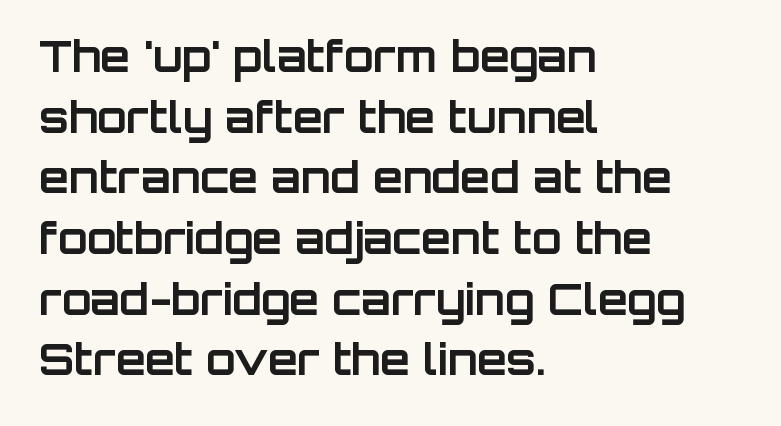
{"serif": "no", "italic": "no", "bold": "yes", "weight": "bold", "width": "normal", "stroke_contrast": "low", "x_height": "large", "monospaced": "no", "underline": "no", "align": "left", "line_spacing": "normal", "line_spacing_ratio": 1.41, "letter_spacing": "normal", "letter_spacing_em": 0.0, "glyph_px": 43}
